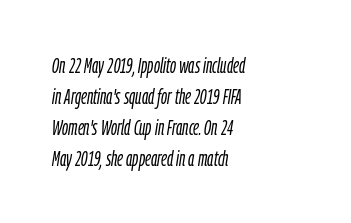
The image shows 21 px text type, italic (leaning right); set left-aligned, normal line spacing (1.47x), normal letter spacing, not underlined.
